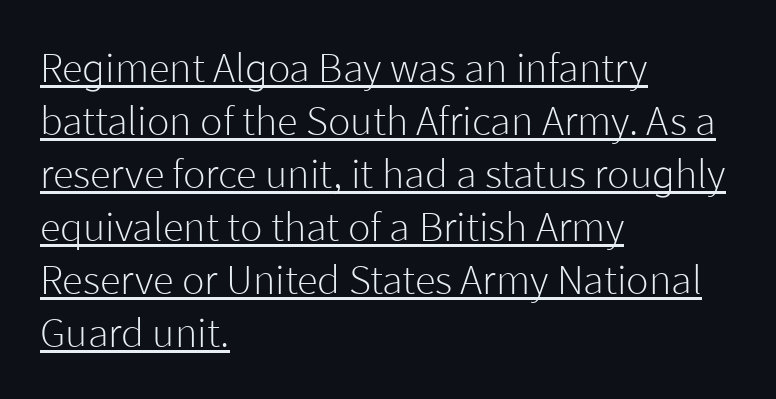
Weight class: somewhere from thin through regular. Standard letterfit; no display-style spreading of the glyphs. Are there feet on the stems? There aren't — it's a sans. In terms of posture, this sample is upright. Beneath each row of characters lies a ruled line. These lines are set flush left with a ragged right edge.
